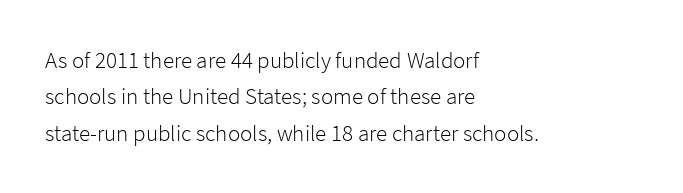
The image shows 23 px text type, upright; set left-aligned, normal line spacing (1.58x), normal letter spacing, not underlined.
